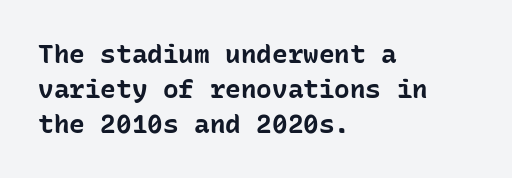
The image shows 26 px bold type, upright; set left-aligned, normal line spacing (1.34x), normal letter spacing, not underlined.
